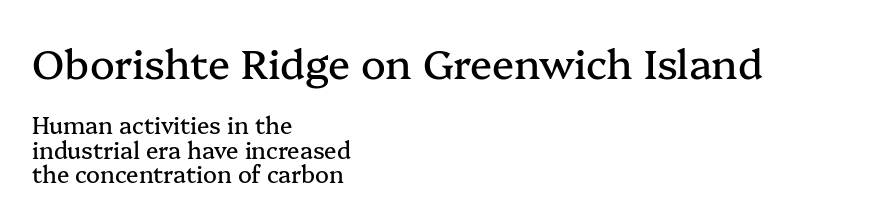
Q: Is the text italic (slanted)? A: No, it is upright.
Q: Is the typeface a serif or a sans-serif typeface? A: Serif.
Q: Is the text underlined? A: No.
Q: How is the paragraph aligned? A: Left-aligned.
Q: Is the spacing between letters normal or unusually wide? A: Normal.
Q: Is the spacing between lines tight, normal or loose? A: Tight.
Q: Which block of text is set in a larger size, the first (top) or the second (bottom)? A: The first (top) one.
Q: Width (condensed, normal, or wide)? A: Normal.
Q: Stroke contrast? A: Medium.
Q: x-height? A: Medium.
Q: Monospaced? A: No.
